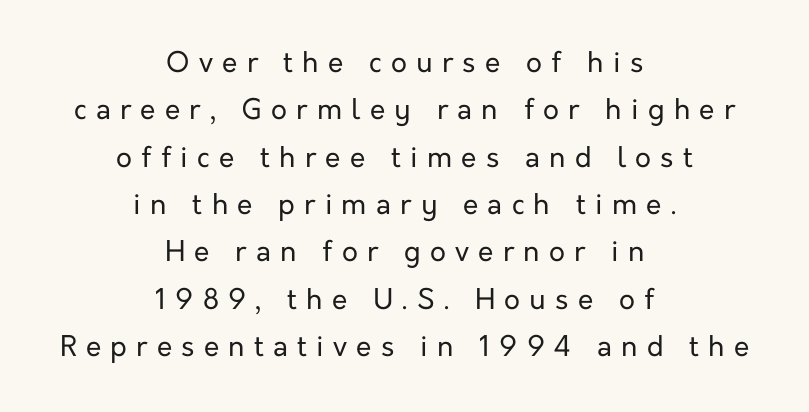
Q: Is the text bold? A: No.
Q: Is the text italic (slanted)? A: No, it is upright.
Q: Is the typeface a serif or a sans-serif typeface? A: Sans-serif.
Q: Is the text underlined? A: No.
Q: How is the paragraph aligned? A: Centered.
Q: Is the spacing between letters normal or unusually wide? A: Unusually wide.
Q: Is the spacing between lines tight, normal or loose? A: Normal.
Q: Width (condensed, normal, or wide)? A: Normal.
Q: Stroke contrast? A: Low.
Q: x-height? A: Medium.
Q: Monospaced? A: No.
